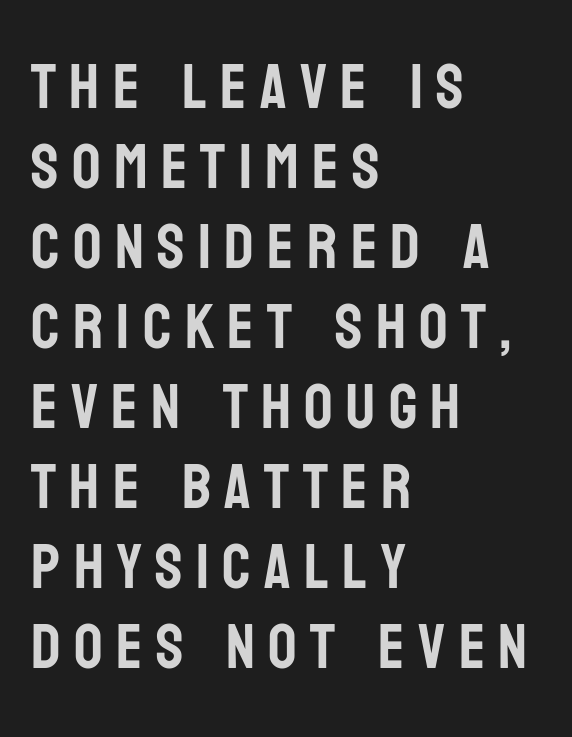
Q: Is the text italic (slanted)? A: No, it is upright.
Q: Is the typeface a serif or a sans-serif typeface? A: Sans-serif.
Q: Is the text underlined? A: No.
Q: How is the paragraph aligned? A: Left-aligned.
Q: Is the spacing between letters normal or unusually wide? A: Unusually wide.
Q: Is the spacing between lines tight, normal or loose? A: Normal.
Q: Width (condensed, normal, or wide)? A: Condensed.
Q: Stroke contrast? A: Low.
Q: x-height? A: Large.
Q: Monospaced? A: No.
